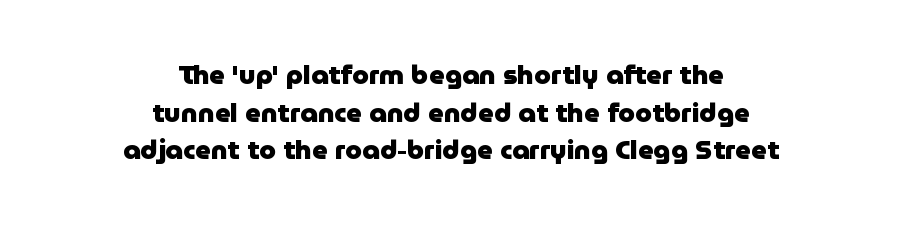
Q: Is the text bold? A: Yes.
Q: Is the text italic (slanted)? A: No, it is upright.
Q: Is the text underlined? A: No.
Q: How is the paragraph aligned? A: Centered.
Q: Is the spacing between letters normal or unusually wide? A: Normal.
Q: Is the spacing between lines tight, normal or loose? A: Normal.
